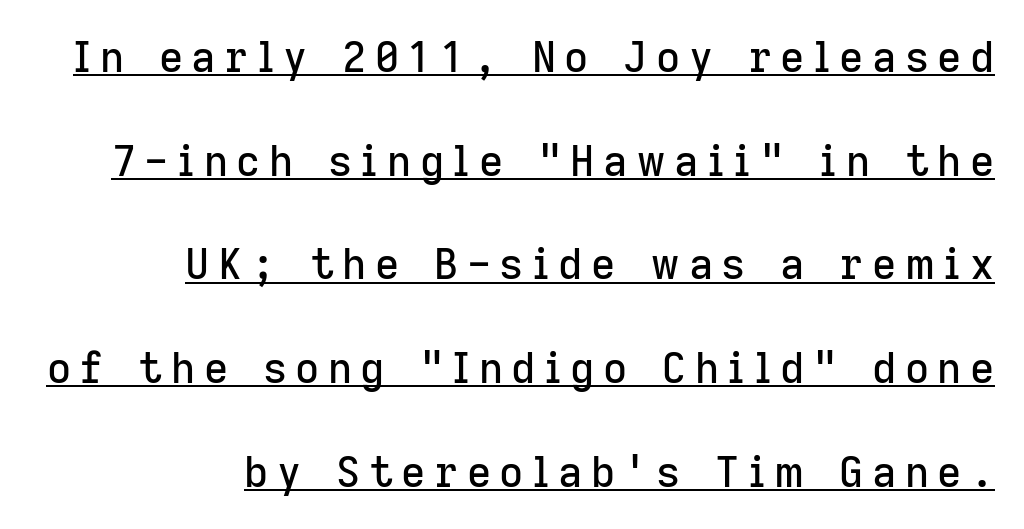
Q: Is the text italic (slanted)? A: No, it is upright.
Q: Is the typeface a serif or a sans-serif typeface? A: Sans-serif.
Q: Is the text underlined? A: Yes.
Q: How is the paragraph aligned? A: Right-aligned.
Q: Is the spacing between letters normal or unusually wide? A: Unusually wide.
Q: Is the spacing between lines tight, normal or loose? A: Loose.
Q: Width (condensed, normal, or wide)? A: Normal.
Q: Stroke contrast? A: Low.
Q: x-height? A: Medium.
Q: Monospaced? A: No.
